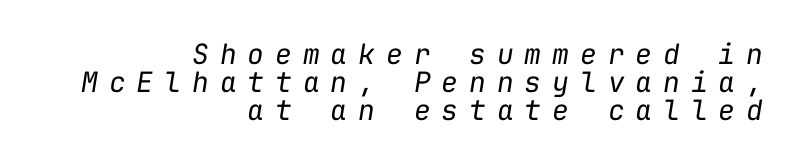
The image shows 28 px regular-weight type, italic (leaning right), monospaced; set right-aligned, tight line spacing (1.0x), unusually wide letter spacing (+0.39 em), not underlined; low stroke contrast and a medium x-height.
